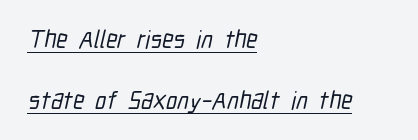
The image shows 25 px text type; set left-aligned, loose line spacing (2.44x), normal letter spacing, underlined.
